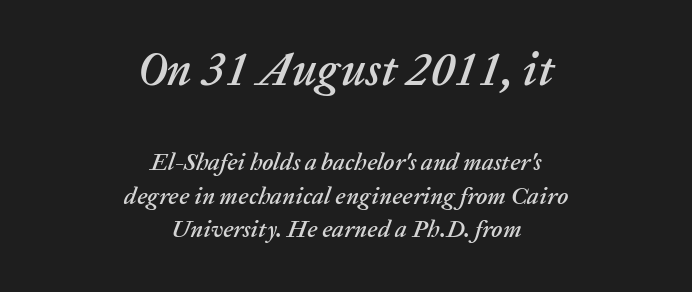
Q: Is the text italic (slanted)? A: Yes, it leans right by about 20 degrees.
Q: Is the text underlined? A: No.
Q: How is the paragraph aligned? A: Centered.
Q: Is the spacing between letters normal or unusually wide? A: Normal.
Q: Is the spacing between lines tight, normal or loose? A: Normal.
Q: Which block of text is set in a larger size, the first (top) or the second (bottom)? A: The first (top) one.
Q: Width (condensed, normal, or wide)? A: Normal.
Q: Stroke contrast? A: Low.
Q: x-height? A: Medium.
Q: Monospaced? A: No.
